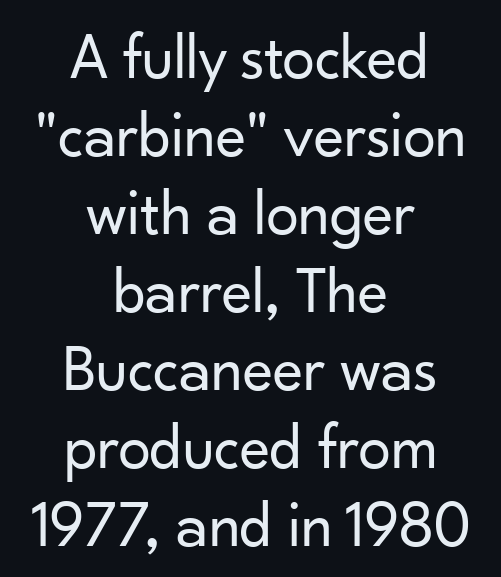
{"serif": "no", "italic": "no", "bold": "no", "weight": "regular", "width": "normal", "stroke_contrast": "low", "x_height": "small", "monospaced": "no", "underline": "no", "align": "center", "line_spacing_ratio": 1.2, "letter_spacing": "normal", "letter_spacing_em": 0.0, "glyph_px": 65}
